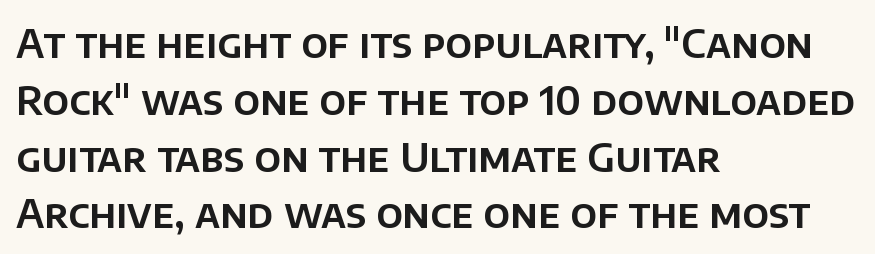
This rendering uses left alignment, leaving the right contour irregular. To sum up the face: it is a sans, with no serifs. The axis of the letterforms is exactly vertical. Observe the ordinary spacing: letters are neighbours, not strangers. Note the varied advance widths — an 'i' is clearly narrower than an 'm'.
